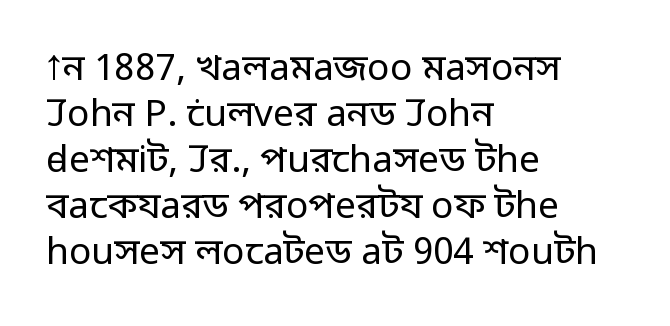
The image shows 37 px regular-weight sans-serif type, upright; set left-aligned, line spacing 1.24x, normal letter spacing, not underlined; low stroke contrast and a medium x-height.
